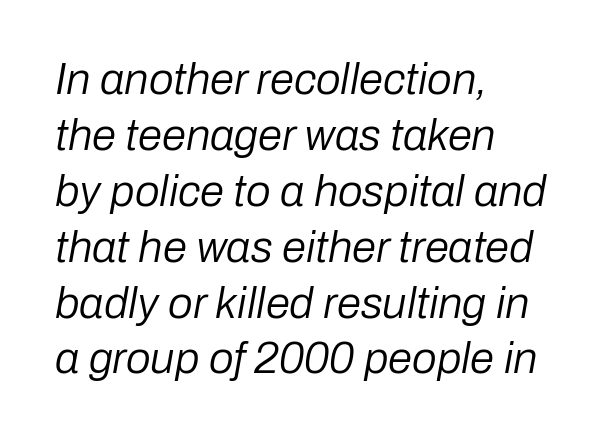
Q: Is the text bold? A: No.
Q: Is the text italic (slanted)? A: Yes, it leans right by about 10 degrees.
Q: Is the text underlined? A: No.
Q: How is the paragraph aligned? A: Left-aligned.
Q: Is the spacing between letters normal or unusually wide? A: Normal.
Q: Is the spacing between lines tight, normal or loose? A: Normal.
Q: Width (condensed, normal, or wide)? A: Normal.
Q: Stroke contrast? A: Low.
Q: x-height? A: Medium.
Q: Monospaced? A: No.
